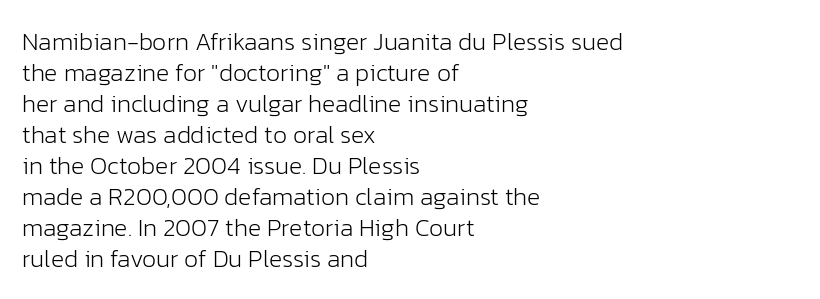
The image shows 25 px text type, upright; set left-aligned, line spacing 1.24x, normal letter spacing, not underlined.
